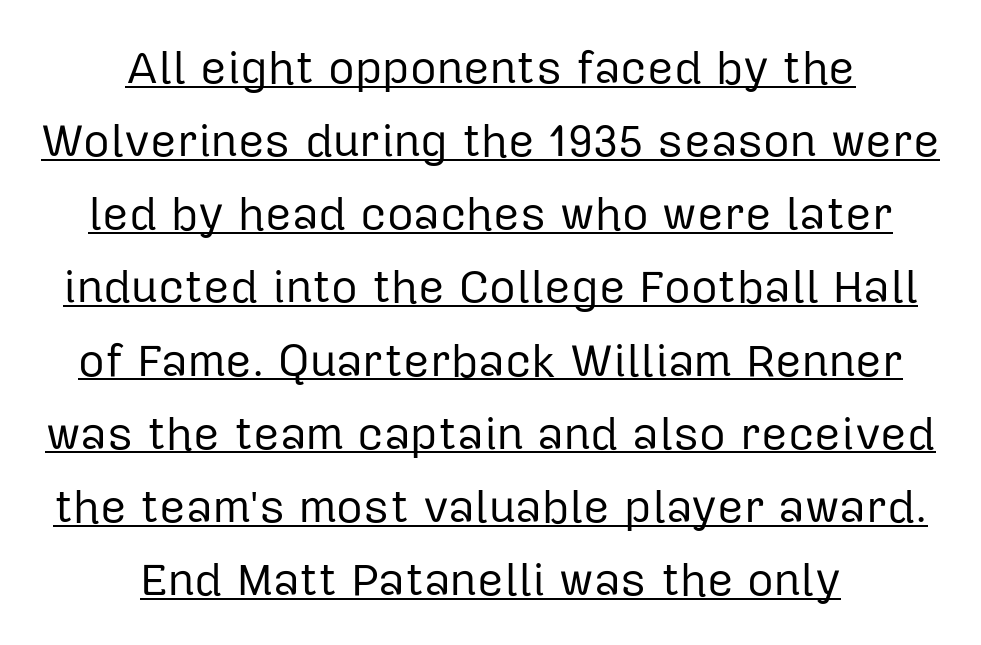
{"serif": "no", "italic": "no", "bold": "no", "weight": "regular", "width": "normal", "stroke_contrast": "low", "x_height": "medium", "monospaced": "no", "underline": "yes", "align": "center", "line_spacing": "normal", "line_spacing_ratio": 1.59, "letter_spacing": "normal", "letter_spacing_em": 0.0, "glyph_px": 46}
